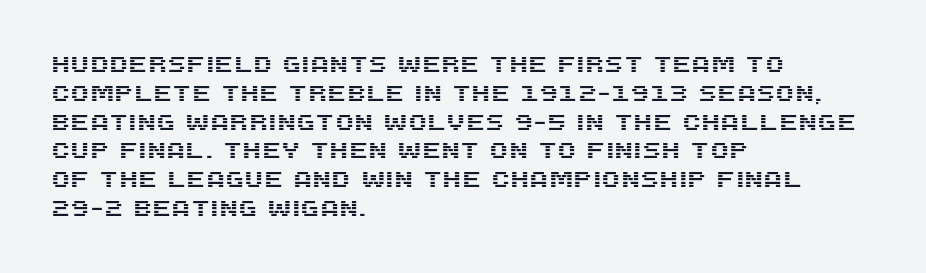
Descender tails drop into unmarked territory. Horizontal alignment here is leftward, the default for most running prose. Does extra space separate the letters? No, they use regular spacing. Upright lettering throughout. Evenly set lines give the paragraph a standard silhouette.
